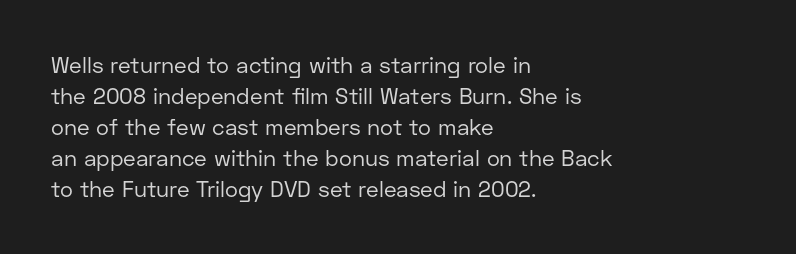
Q: Is the text bold? A: No.
Q: Is the text italic (slanted)? A: No, it is upright.
Q: Is the text underlined? A: No.
Q: How is the paragraph aligned? A: Left-aligned.
Q: Is the spacing between letters normal or unusually wide? A: Normal.
Q: Is the spacing between lines tight, normal or loose? A: Normal.
